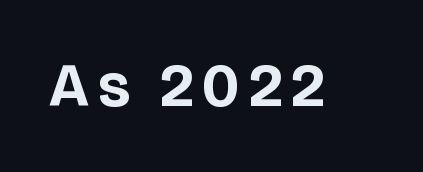
{"serif": "no", "italic": "no", "bold": "yes", "weight": "bold", "width": "normal", "stroke_contrast": "low", "x_height": "large", "monospaced": "no", "underline": "no", "glyph_px": 61}
